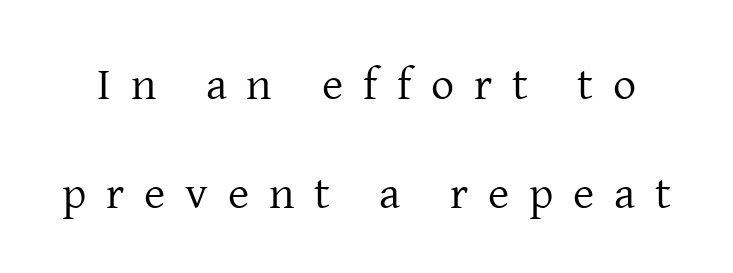
Q: Is the text bold? A: No.
Q: Is the text italic (slanted)? A: No, it is upright.
Q: Is the typeface a serif or a sans-serif typeface? A: Serif.
Q: Is the text underlined? A: No.
Q: Is the spacing between letters normal or unusually wide? A: Unusually wide.
Q: Is the spacing between lines tight, normal or loose? A: Loose.
Q: Width (condensed, normal, or wide)? A: Normal.
Q: Stroke contrast? A: Low.
Q: x-height? A: Medium.
Q: Monospaced? A: No.
